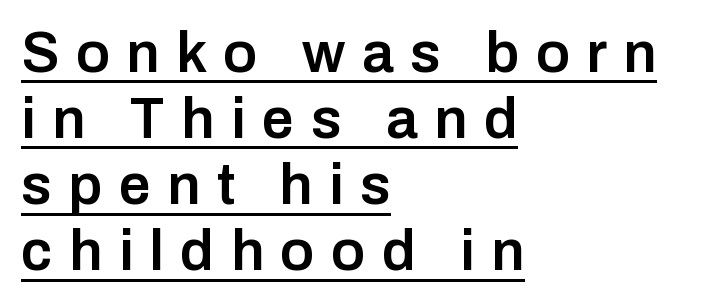
Q: Is the text bold? A: Semi-bold.
Q: Is the text italic (slanted)? A: No, it is upright.
Q: Is the typeface a serif or a sans-serif typeface? A: Sans-serif.
Q: Is the text underlined? A: Yes.
Q: How is the paragraph aligned? A: Left-aligned.
Q: Is the spacing between letters normal or unusually wide? A: Unusually wide.
Q: Width (condensed, normal, or wide)? A: Normal.
Q: Stroke contrast? A: Low.
Q: x-height? A: Medium.
Q: Monospaced? A: No.
